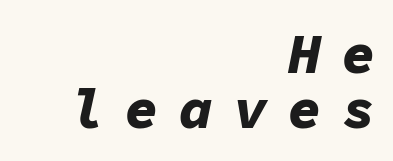
{"italic": "yes", "lean": "right", "slant_degrees": 11, "bold": "yes", "weight": "bold", "width": "normal", "stroke_contrast": "low", "x_height": "medium", "monospaced": "yes", "underline": "no", "align": "right", "line_spacing": "tight", "line_spacing_ratio": 0.98, "letter_spacing": "wide", "letter_spacing_em": 0.37, "glyph_px": 56}
